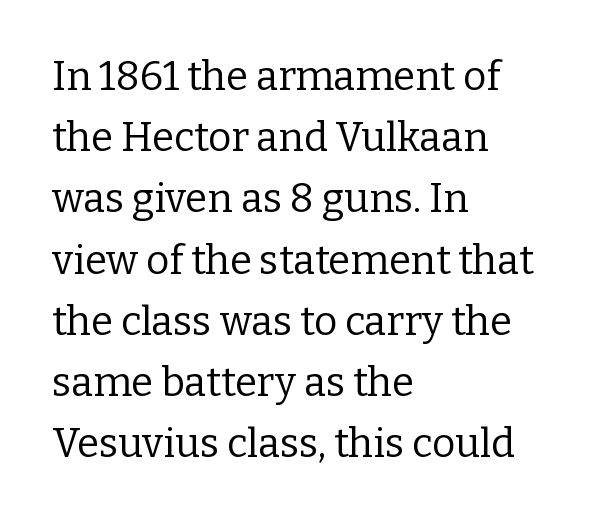
Q: Is the text bold? A: No.
Q: Is the text italic (slanted)? A: No, it is upright.
Q: Is the typeface a serif or a sans-serif typeface? A: Serif.
Q: Is the text underlined? A: No.
Q: How is the paragraph aligned? A: Left-aligned.
Q: Is the spacing between letters normal or unusually wide? A: Normal.
Q: Is the spacing between lines tight, normal or loose? A: Normal.
Q: Width (condensed, normal, or wide)? A: Normal.
Q: Stroke contrast? A: Low.
Q: x-height? A: Medium.
Q: Monospaced? A: No.
